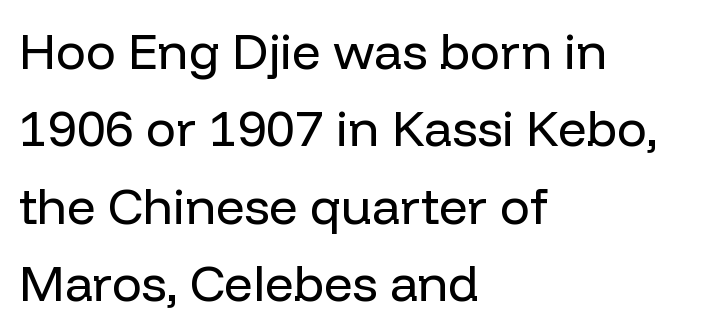
The image shows 50 px regular-weight sans-serif type, upright; set left-aligned, normal line spacing (1.55x), normal letter spacing, not underlined; low stroke contrast and a medium x-height.
